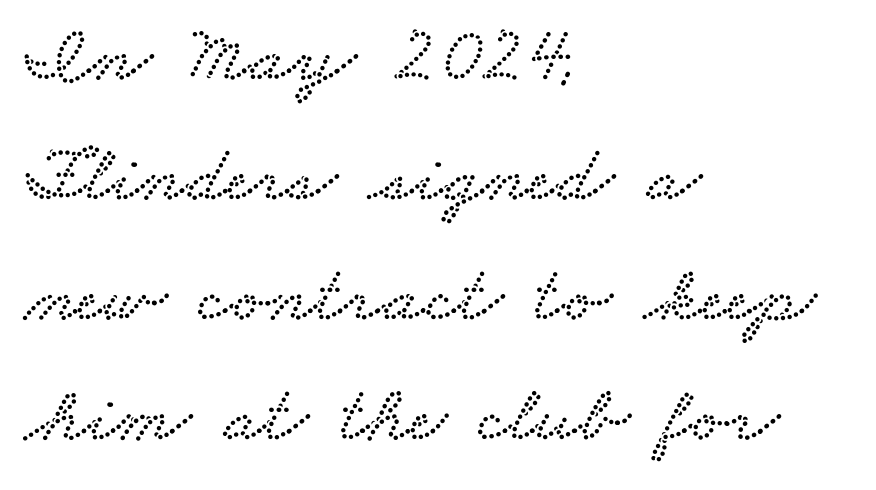
Q: Is the typeface a serif or a sans-serif typeface? A: Serif.
Q: Is the text underlined? A: No.
Q: How is the paragraph aligned? A: Left-aligned.
Q: Is the spacing between letters normal or unusually wide? A: Normal.
Q: Is the spacing between lines tight, normal or loose? A: Normal.
Q: Width (condensed, normal, or wide)? A: Wide.
Q: Stroke contrast? A: Low.
Q: x-height? A: Small.
Q: Monospaced? A: No.
